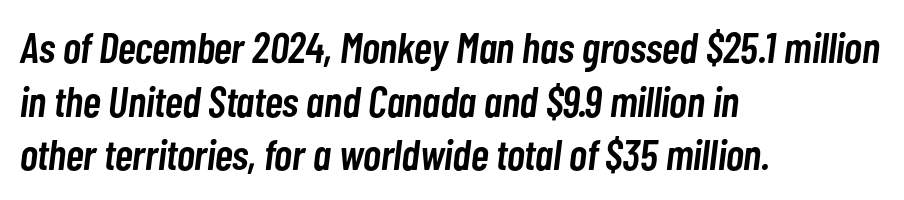
The gaps between neighbouring characters are ordinary and unremarkable. Each letter keeps its own natural width here, so spacing adapts to shape. The designer left line spacing at the default. The text block is weighted toward the left margin, trailing off unevenly rightward. Compared with an ordinary text face, these strokes are moderately heavier — a semibold. Lines of text with bare space underneath.
